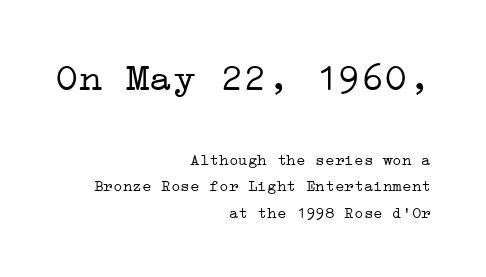
{"serif": "yes", "italic": "no", "bold": "no", "weight": "light", "width": "wide", "stroke_contrast": "low", "x_height": "medium", "underline": "no", "align": "right", "line_spacing": "normal", "line_spacing_ratio": 1.64, "letter_spacing": "normal", "letter_spacing_em": 0.0, "larger_block": "first", "size_ratio": 2.44, "glyph_px": 39}
